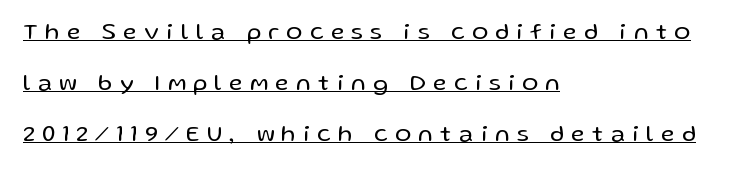
Honestly, the letter spacing is so wide it's the main thing you notice. Vertical stems look standard width or narrower in stroke. Short and long lines alike share a common starting point at left. A baseline rule has been typeset under these characters.
